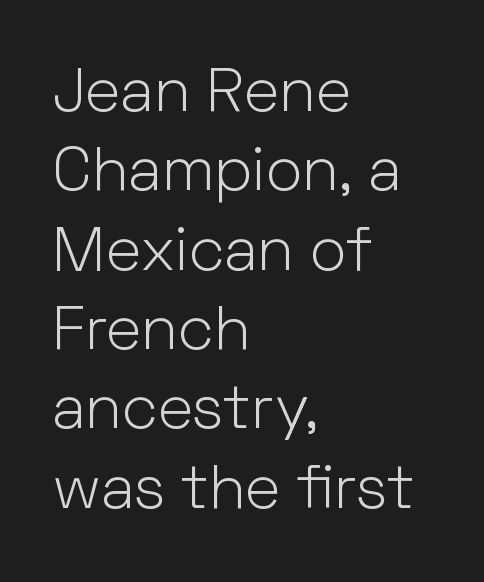
The image shows 62 px light sans-serif type, upright; set left-aligned, normal line spacing (1.28x), normal letter spacing, not underlined; low stroke contrast and a medium x-height.
